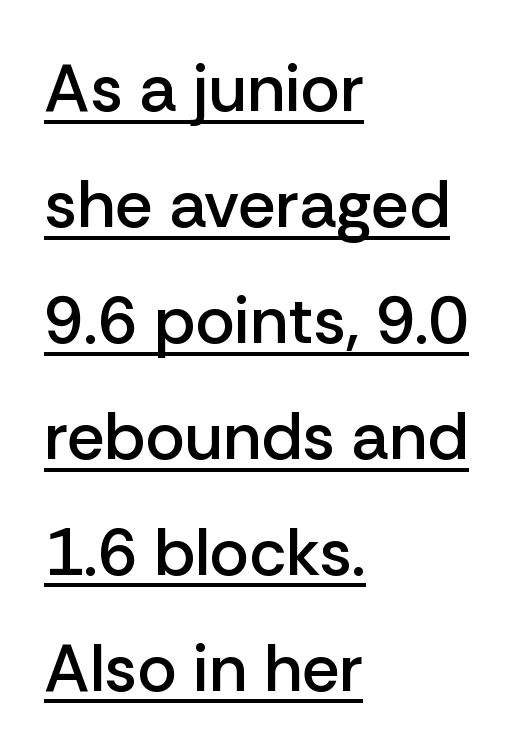
Q: Is the text bold? A: Semi-bold.
Q: Is the text italic (slanted)? A: No, it is upright.
Q: Is the typeface a serif or a sans-serif typeface? A: Sans-serif.
Q: Is the text underlined? A: Yes.
Q: How is the paragraph aligned? A: Left-aligned.
Q: Is the spacing between letters normal or unusually wide? A: Normal.
Q: Width (condensed, normal, or wide)? A: Normal.
Q: Stroke contrast? A: Low.
Q: x-height? A: Medium.
Q: Monospaced? A: No.
